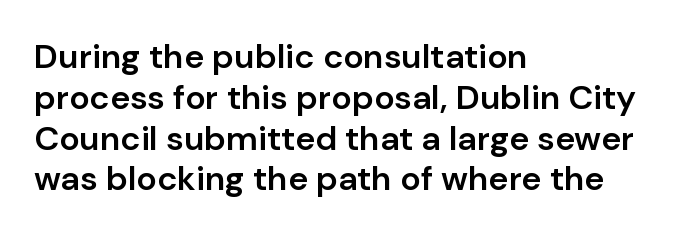
{"serif": "no", "italic": "no", "bold": "semi", "weight": "semibold", "width": "normal", "stroke_contrast": "low", "x_height": "medium", "monospaced": "no", "underline": "no", "align": "left", "line_spacing_ratio": 1.2, "letter_spacing": "normal", "letter_spacing_em": 0.0, "glyph_px": 34}
